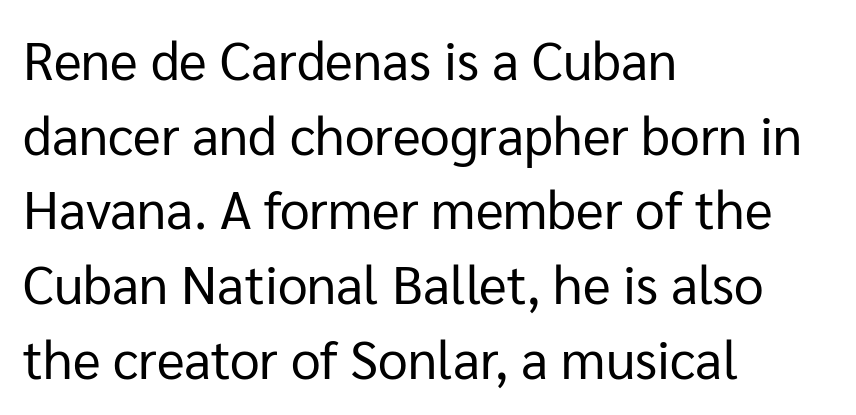
The image shows 53 px regular-weight sans-serif type, upright; set left-aligned, normal line spacing (1.41x), normal letter spacing, not underlined; low stroke contrast and a medium x-height.
